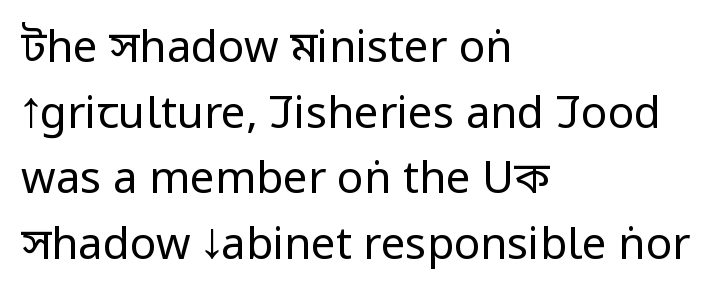
Q: Is the text bold? A: No.
Q: Is the text italic (slanted)? A: No, it is upright.
Q: Is the typeface a serif or a sans-serif typeface? A: Sans-serif.
Q: Is the text underlined? A: No.
Q: How is the paragraph aligned? A: Left-aligned.
Q: Is the spacing between letters normal or unusually wide? A: Normal.
Q: Is the spacing between lines tight, normal or loose? A: Normal.
Q: Width (condensed, normal, or wide)? A: Condensed.
Q: Stroke contrast? A: Low.
Q: x-height? A: Large.
Q: Monospaced? A: No.
